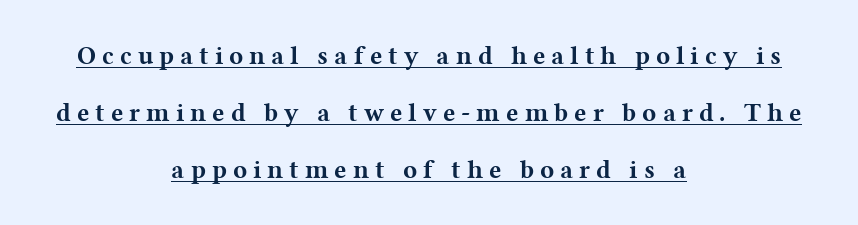
This is roman type, the default non-slanted kind. The face used here has the dense, thick strokes of a bold. In terms of letterspacing, this is a distinctly airy, spread setting. Is there an underline? Yes — a line sits under the letters.
